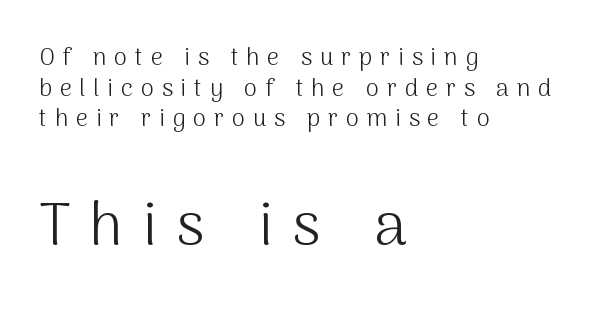
The image shows 60 px light sans-serif type, upright; set left-aligned, normal line spacing (1.28x), unusually wide letter spacing (+0.32 em), not underlined; the second (bottom) block is 2.5x larger; medium stroke contrast and a medium x-height.
